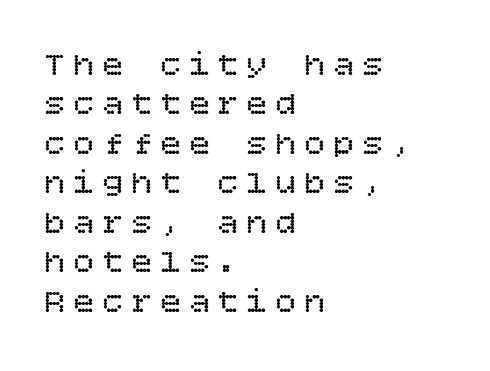
The image shows 34 px regular-weight type, upright; set left-aligned, line spacing 1.16x, unusually wide letter spacing (+0.25 em), not underlined; low stroke contrast and a large x-height.
